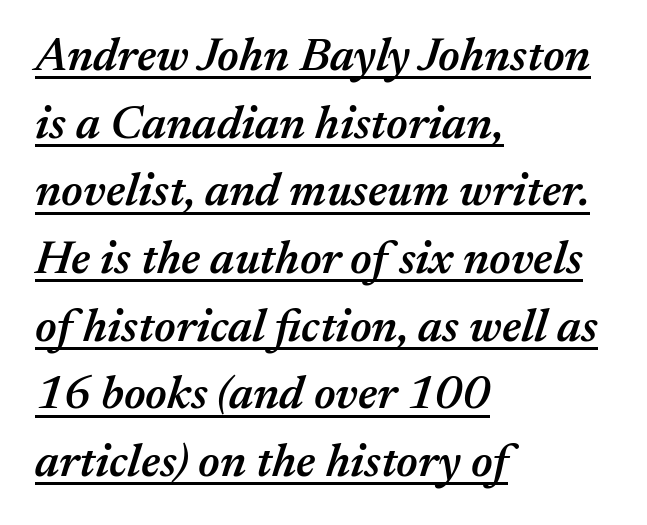
{"italic": "yes", "lean": "right", "slant_degrees": 17, "bold": "semi", "weight": "semibold", "width": "normal", "stroke_contrast": "medium", "x_height": "medium", "monospaced": "no", "underline": "yes", "align": "left", "line_spacing": "normal", "line_spacing_ratio": 1.44, "letter_spacing": "normal", "letter_spacing_em": 0.0, "glyph_px": 47}
